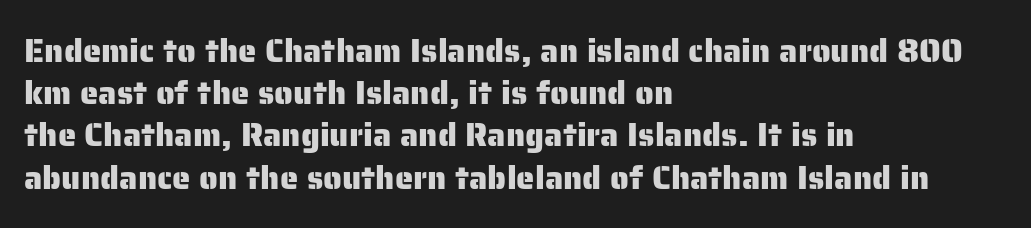
Successive baselines arrive at the customary interval. Nothing unusual about the tracking: characters are spaced as the font intends. The rendering anchors every line to the left-hand side. Does the type have serifs? No, each stem ends abruptly. You can tell it's not italic because the verticals are truly vertical. Lines of text with bare space underneath.
